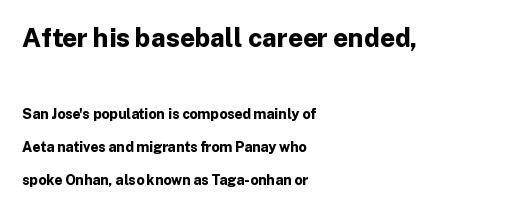
Q: Is the text bold? A: Yes.
Q: Is the text italic (slanted)? A: No, it is upright.
Q: Is the text underlined? A: No.
Q: How is the paragraph aligned? A: Left-aligned.
Q: Is the spacing between letters normal or unusually wide? A: Normal.
Q: Is the spacing between lines tight, normal or loose? A: Loose.
Q: Which block of text is set in a larger size, the first (top) or the second (bottom)? A: The first (top) one.
